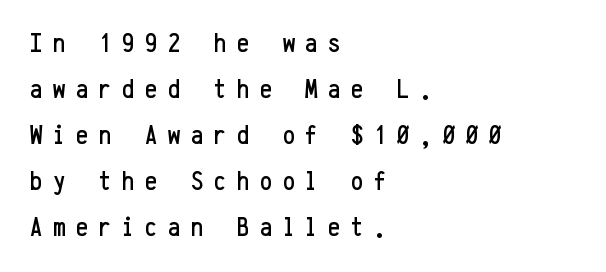
When letters stand straight like this, we call the style roman or upright. Layout note: lines flush left. One glance says typical: line gaps are just what's usual. A clean baseline with only descenders dipping below it. Short note: letters widely spaced.
